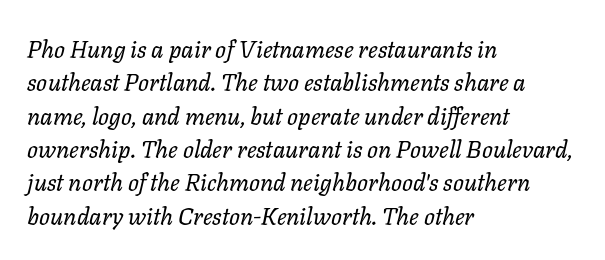
Bare-footed words on every line. What stands out about the letter spacing? Nothing — it is the standard amount. A typesetter would mark this as italic. These lines sit exactly where default settings would place them. Line starts are locked; line ends wander. Weight class: somewhere from thin through regular.
